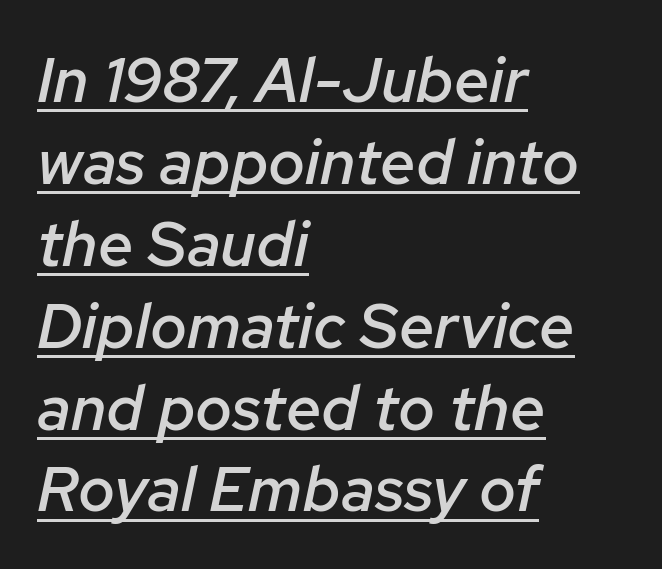
The ragged edge is on the right, which tells us the setting is flush left. The passage shown has conventional tracking throughout. Line spacing here is normal. Is the type bold? Partly — it's a semibold, heavier than regular but not fully bold. You could not count columns in this text — the font is proportionally spaced. Each line of the rendering has a horizontal stroke beneath the glyphs.
